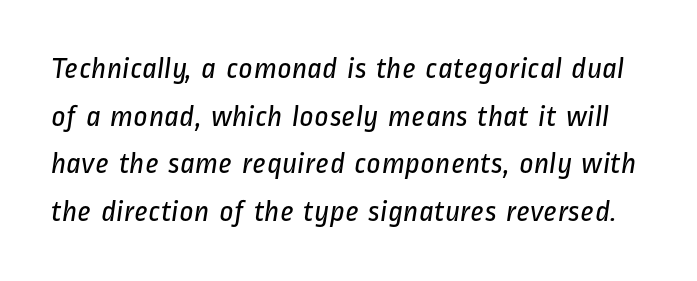
The lines sit at an ordinary, default distance from one another. The letters look calm and open, with moderate or lighter stems. Just letters on the line, the space beneath them empty. You can tell from the bare stems that sans-serif type was used. Each letter keeps its own natural width here, so spacing adapts to shape.
